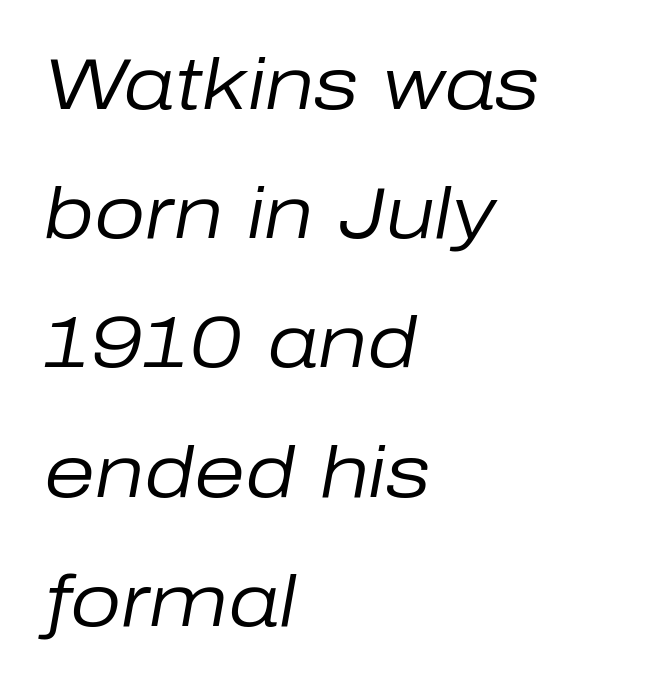
The typesetter chose a ragged-right arrangement here. An italicized treatment has been applied to the whole sample. Looks like regular typesetting: each glyph gets only the width it needs. Stroke mass is kept to a normal reading level or below. Unmarked baselines from the first word to the last. Each word holds together tightly as a unit, with standard inter-letter gaps.
